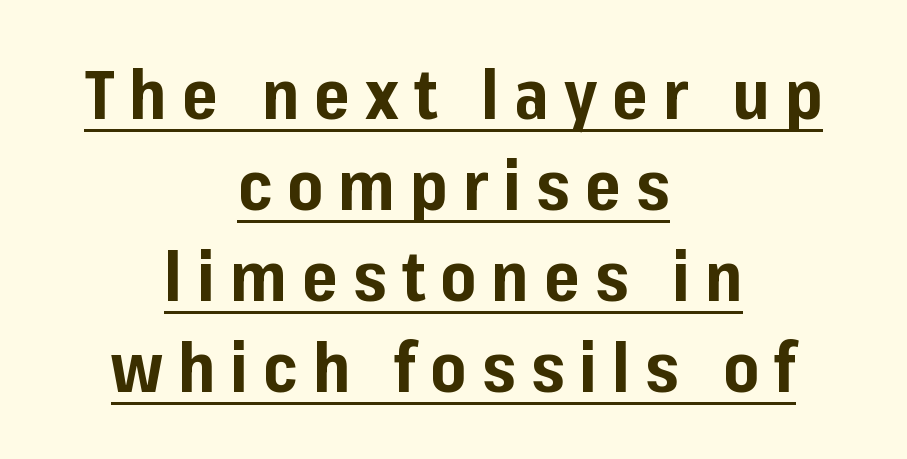
The image shows 68 px bold sans-serif type, upright; set centered, normal line spacing (1.34x), unusually wide letter spacing (+0.22 em), underlined; low stroke contrast and a medium x-height.
